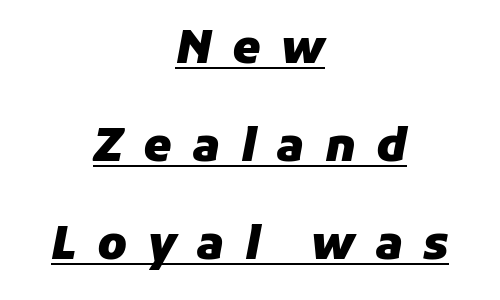
The image shows 45 px heavy type, italic (leaning right); set centered, loose line spacing (2.18x), unusually wide letter spacing (+0.45 em), underlined; low stroke contrast and a medium x-height.
